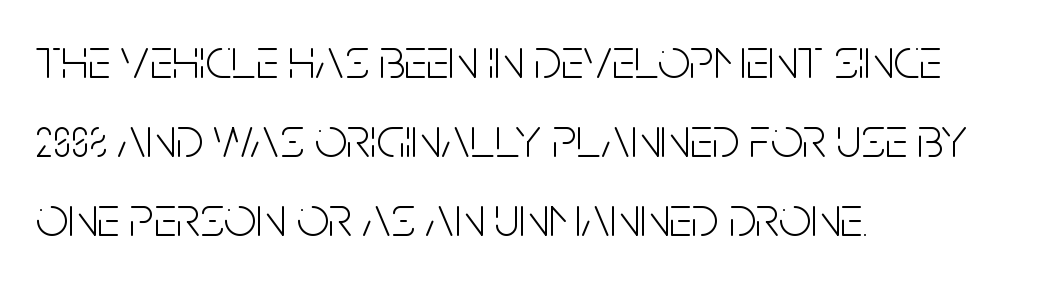
Q: Is the text bold? A: No.
Q: Is the text italic (slanted)? A: No, it is upright.
Q: Is the typeface a serif or a sans-serif typeface? A: Sans-serif.
Q: Is the text underlined? A: No.
Q: How is the paragraph aligned? A: Left-aligned.
Q: Is the spacing between letters normal or unusually wide? A: Normal.
Q: Is the spacing between lines tight, normal or loose? A: Normal.
Q: Width (condensed, normal, or wide)? A: Condensed.
Q: Stroke contrast? A: Low.
Q: x-height? A: Large.
Q: Monospaced? A: No.
